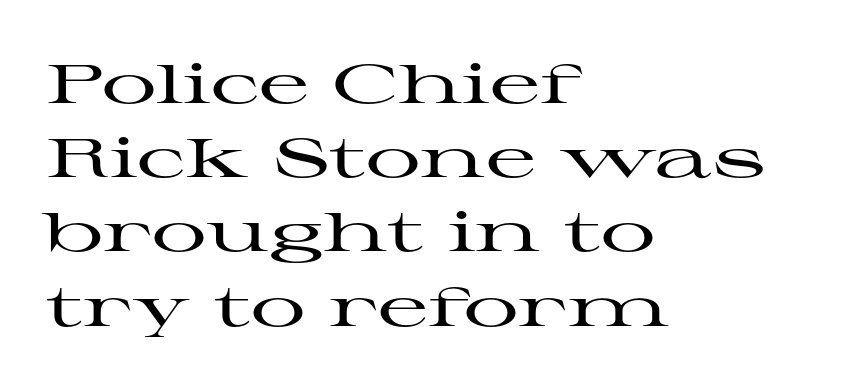
The image shows 55 px wide serif type, upright; set left-aligned, normal line spacing (1.35x), normal letter spacing, not underlined; high stroke contrast and a medium x-height.
